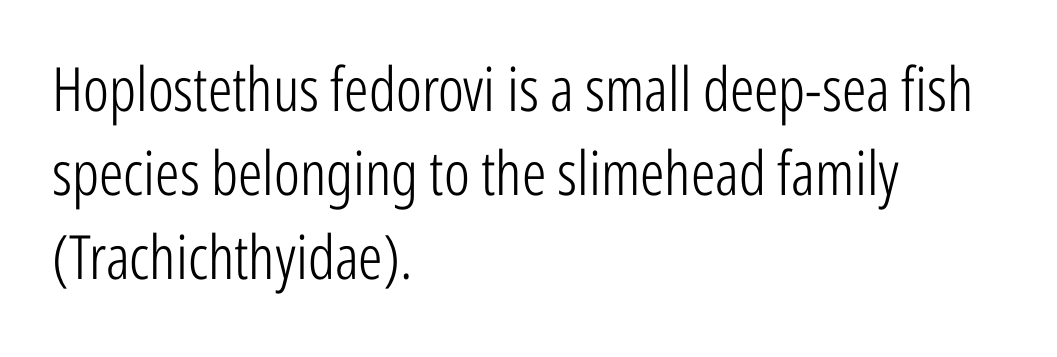
Think of a printed novel: that variable character pitch is what you see here. The lines sit at an ordinary, default distance from one another. Each line starts at the same left margin while the right side varies. The string is rendered with underlining switched off.
